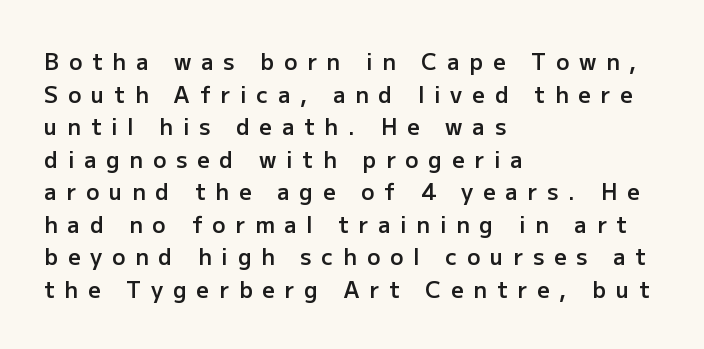
{"italic": "no", "bold": "semi", "underline": "no", "align": "left", "line_spacing": "normal", "line_spacing_ratio": 1.48, "letter_spacing": "wide", "letter_spacing_em": 0.45, "glyph_px": 22}
